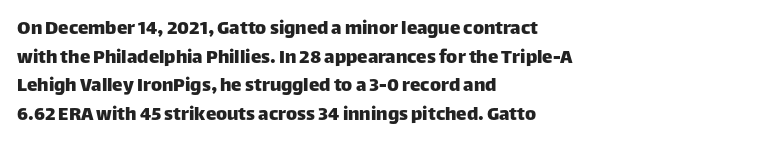
The rendering keeps characters at their native spacing. Does the lettering tilt? It doesn't — this is upright. Descender tails drop into unmarked territory. The lines sit at an ordinary, default distance from one another. One-word summary of the alignment: left.
